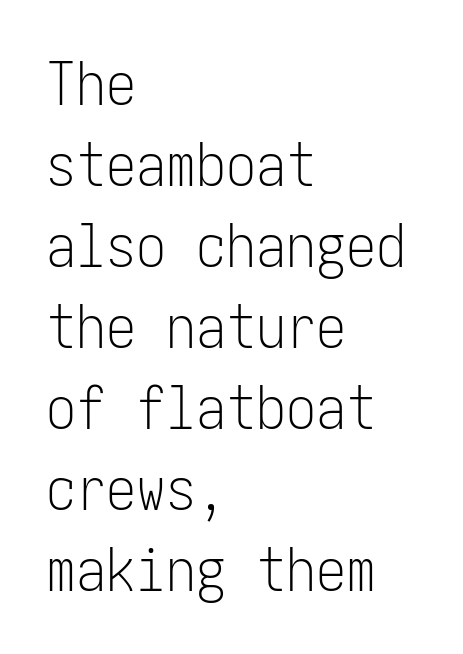
Q: Is the text bold? A: No.
Q: Is the text italic (slanted)? A: No, it is upright.
Q: Is the typeface a serif or a sans-serif typeface? A: Sans-serif.
Q: Is the text underlined? A: No.
Q: How is the paragraph aligned? A: Left-aligned.
Q: Is the spacing between letters normal or unusually wide? A: Normal.
Q: Is the spacing between lines tight, normal or loose? A: Normal.
Q: Width (condensed, normal, or wide)? A: Condensed.
Q: Stroke contrast? A: Low.
Q: x-height? A: Medium.
